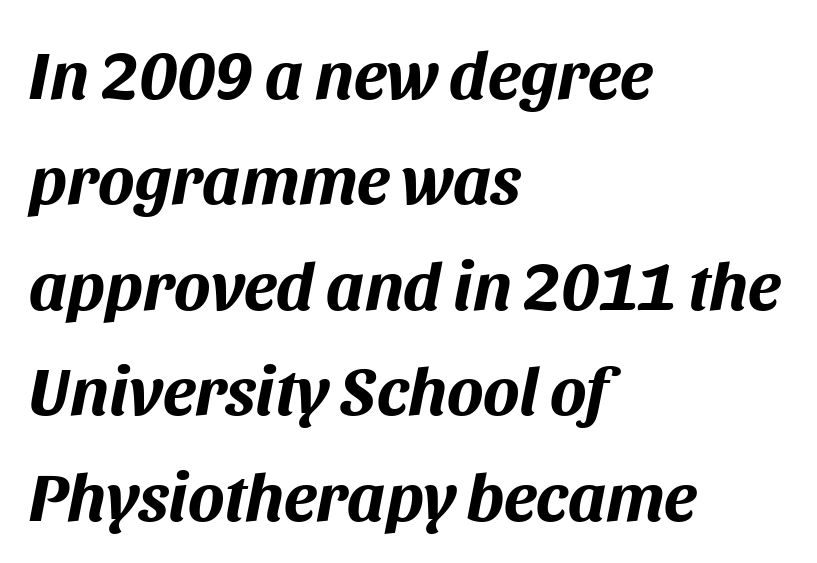
{"italic": "yes", "lean": "right", "slant_degrees": 11, "bold": "yes", "weight": "bold", "width": "normal", "stroke_contrast": "medium", "x_height": "large", "monospaced": "no", "underline": "no", "align": "left", "line_spacing": "normal", "line_spacing_ratio": 1.55, "letter_spacing": "normal", "letter_spacing_em": 0.0, "glyph_px": 68}
